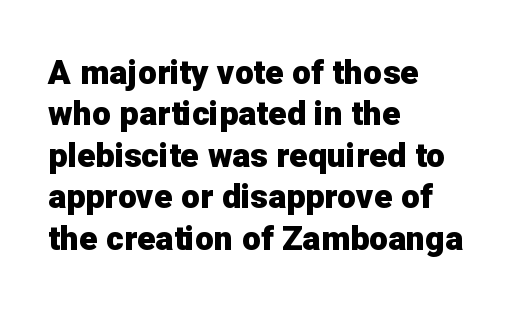
This is the regular roman posture of the typeface. Nobody touched the tracking dial on this one. A dark, heavy texture on the line: the type is bold. Looks like regular typesetting: each glyph gets only the width it needs. Does the type have serifs? No, each stem ends abruptly.
